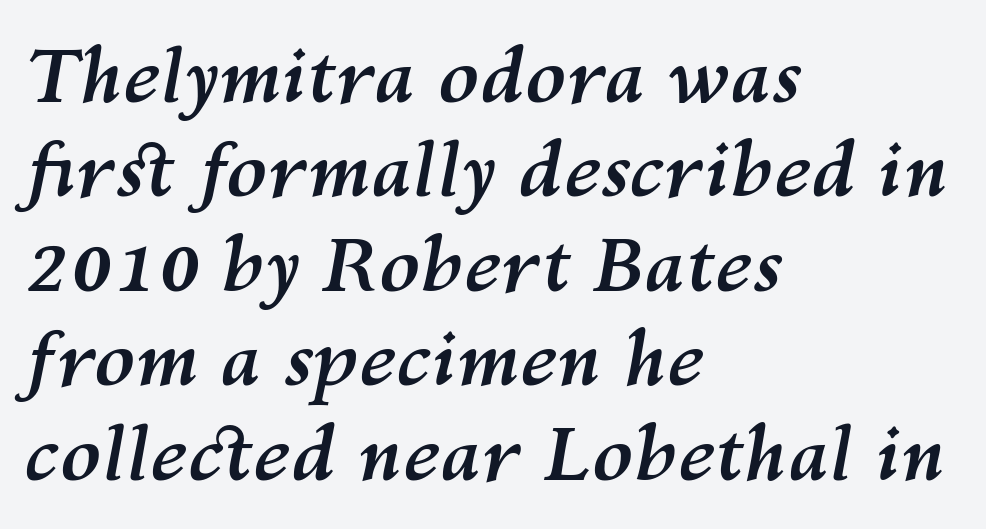
Q: Is the text bold? A: Yes.
Q: Is the text italic (slanted)? A: Yes, it leans right by about 10 degrees.
Q: Is the text underlined? A: No.
Q: How is the paragraph aligned? A: Left-aligned.
Q: Is the spacing between letters normal or unusually wide? A: Normal.
Q: Is the spacing between lines tight, normal or loose? A: Normal.
Q: Width (condensed, normal, or wide)? A: Normal.
Q: Stroke contrast? A: Medium.
Q: x-height? A: Medium.
Q: Monospaced? A: No.
